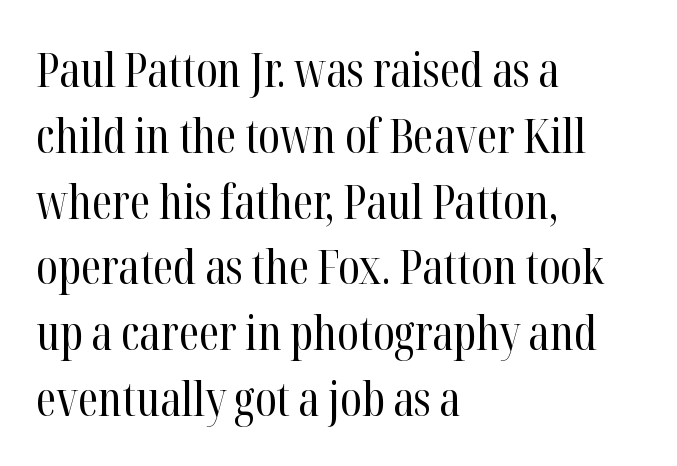
The image shows 47 px regular-weight, condensed serif type, upright; set left-aligned, normal line spacing (1.4x), normal letter spacing, not underlined; high stroke contrast and a medium x-height.
